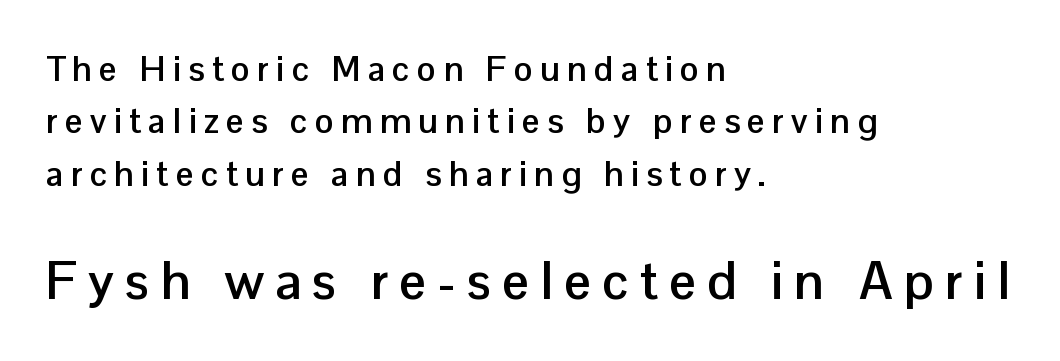
{"serif": "no", "italic": "no", "bold": "yes", "weight": "semibold", "width": "normal", "stroke_contrast": "low", "x_height": "medium", "monospaced": "no", "underline": "no", "align": "left", "line_spacing": "normal", "line_spacing_ratio": 1.5, "letter_spacing": "wide", "letter_spacing_em": 0.21, "larger_block": "second", "size_ratio": 1.51, "glyph_px": 53}
